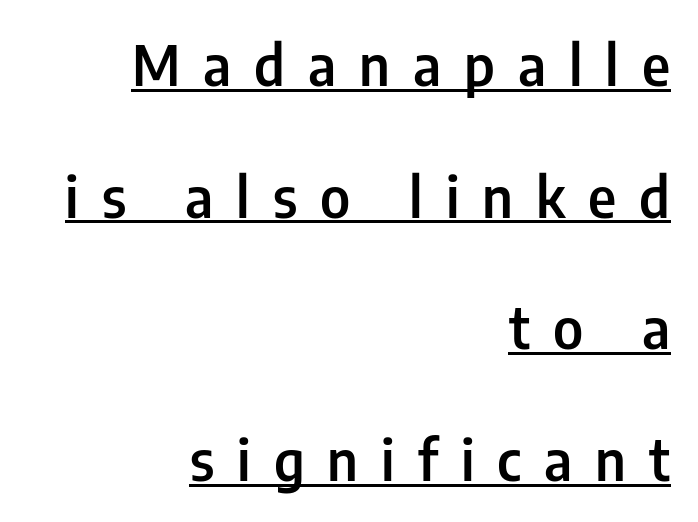
{"serif": "no", "italic": "no", "bold": "semi", "weight": "semibold", "width": "condensed", "stroke_contrast": "low", "x_height": "medium", "monospaced": "no", "underline": "yes", "align": "right", "line_spacing": "loose", "line_spacing_ratio": 2.35, "letter_spacing": "wide", "letter_spacing_em": 0.41, "glyph_px": 56}
